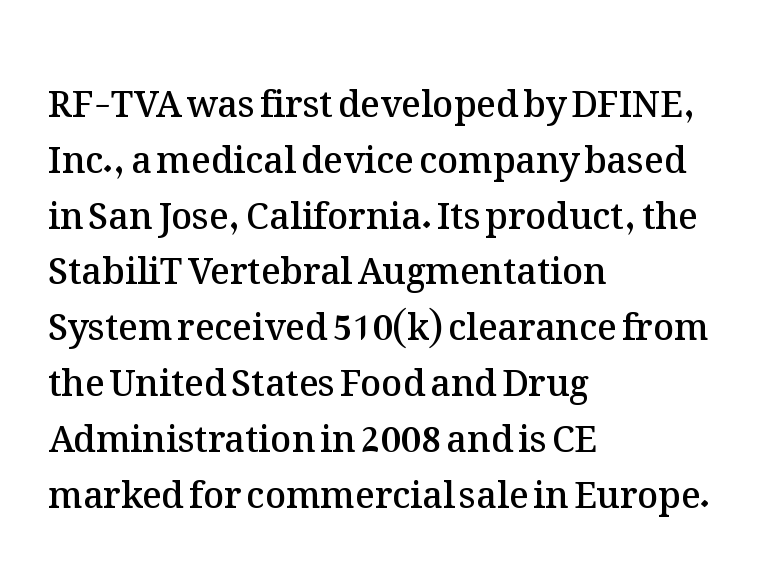
{"italic": "no", "bold": "semi", "weight": "semibold", "width": "normal", "stroke_contrast": "medium", "x_height": "medium", "monospaced": "no", "underline": "no", "align": "left", "line_spacing": "normal", "line_spacing_ratio": 1.55, "letter_spacing": "normal", "letter_spacing_em": 0.0, "glyph_px": 36}
